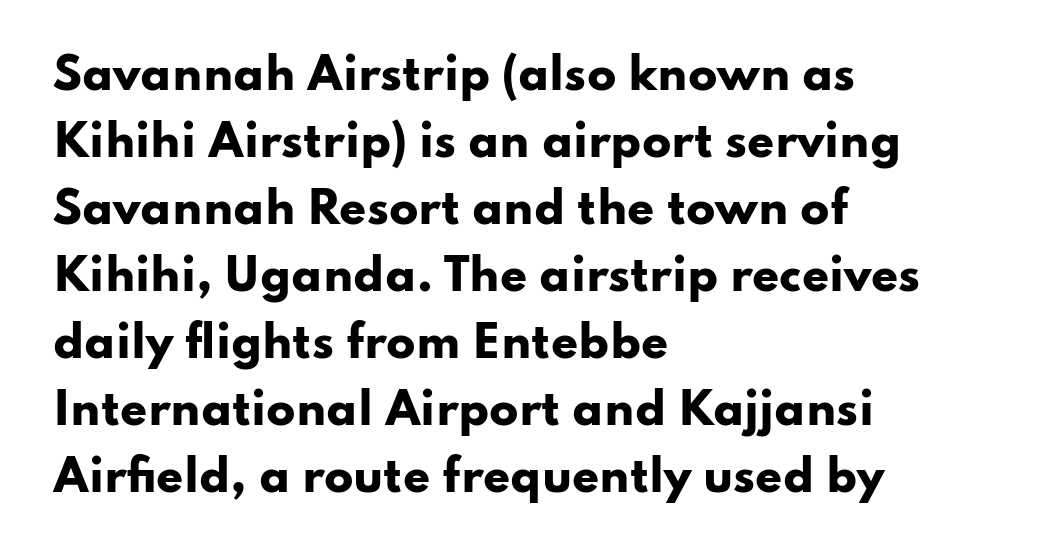
{"serif": "no", "italic": "no", "bold": "yes", "weight": "heavy", "width": "wide", "stroke_contrast": "low", "x_height": "small", "monospaced": "no", "underline": "no", "align": "left", "line_spacing": "normal", "line_spacing_ratio": 1.56, "letter_spacing": "normal", "letter_spacing_em": 0.0, "glyph_px": 43}
